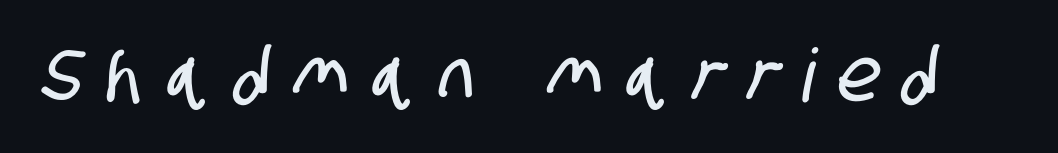
{"serif": "no", "width": "condensed", "stroke_contrast": "low", "x_height": "large", "monospaced": "no", "underline": "no", "letter_spacing": "wide", "letter_spacing_em": 0.33, "glyph_px": 74}
